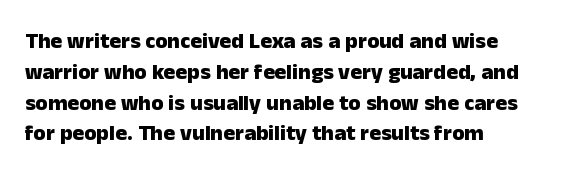
No italicization has been applied; the sample stays upright. The line-height multiplier appears to be the usual default. The face used here has the dense, thick strokes of a bold. Clear beneath every line of the passage. Each word holds together tightly as a unit, with standard inter-letter gaps. The typesetter chose a ragged-right arrangement here.
